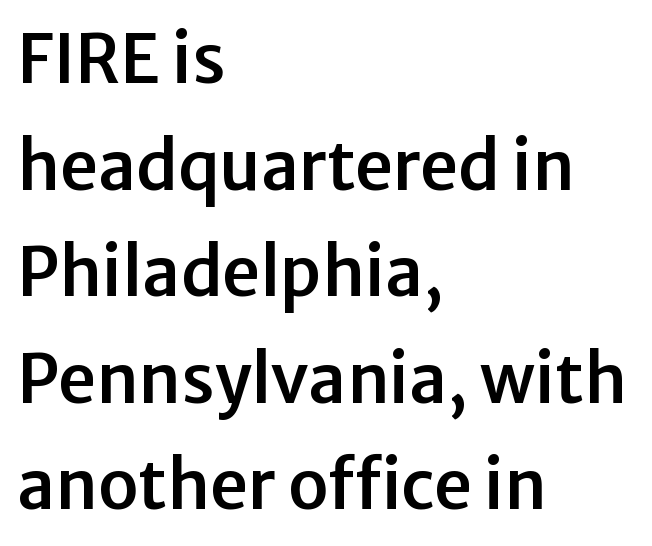
Q: Is the text italic (slanted)? A: No, it is upright.
Q: Is the typeface a serif or a sans-serif typeface? A: Sans-serif.
Q: Is the text underlined? A: No.
Q: How is the paragraph aligned? A: Left-aligned.
Q: Is the spacing between letters normal or unusually wide? A: Normal.
Q: Is the spacing between lines tight, normal or loose? A: Normal.
Q: Width (condensed, normal, or wide)? A: Normal.
Q: Stroke contrast? A: Low.
Q: x-height? A: Medium.
Q: Monospaced? A: No.
